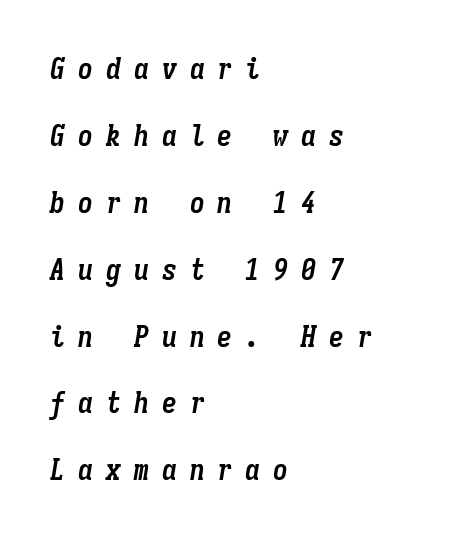
Leading is clearly above the norm, producing a sparse column. Words float on clear page, feet unadorned. The passage shown is typed in a monospace face where columns stay perfectly aligned. It's the slanting kind of type.
